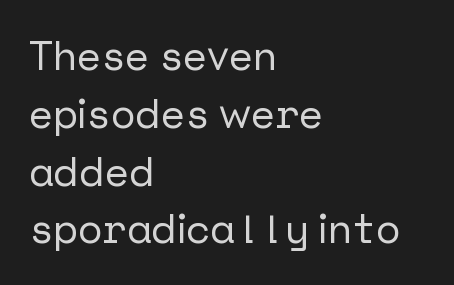
Q: Is the text italic (slanted)? A: No, it is upright.
Q: Is the typeface a serif or a sans-serif typeface? A: Sans-serif.
Q: Is the text underlined? A: No.
Q: How is the paragraph aligned? A: Left-aligned.
Q: Is the spacing between letters normal or unusually wide? A: Normal.
Q: Is the spacing between lines tight, normal or loose? A: Normal.
Q: Width (condensed, normal, or wide)? A: Normal.
Q: Stroke contrast? A: Low.
Q: x-height? A: Medium.
